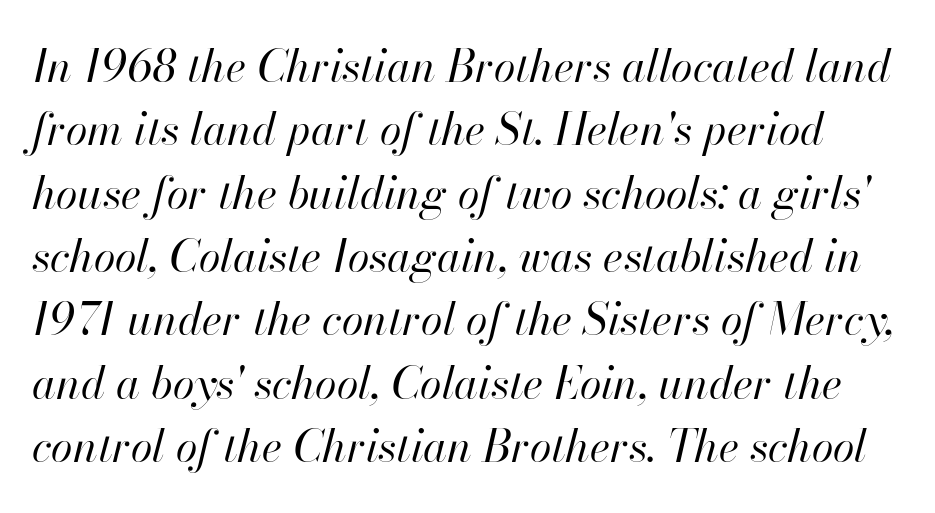
The image shows 44 px regular-weight type, italic (leaning right); set normal line spacing (1.44x), normal letter spacing, not underlined; high stroke contrast and a small x-height.
